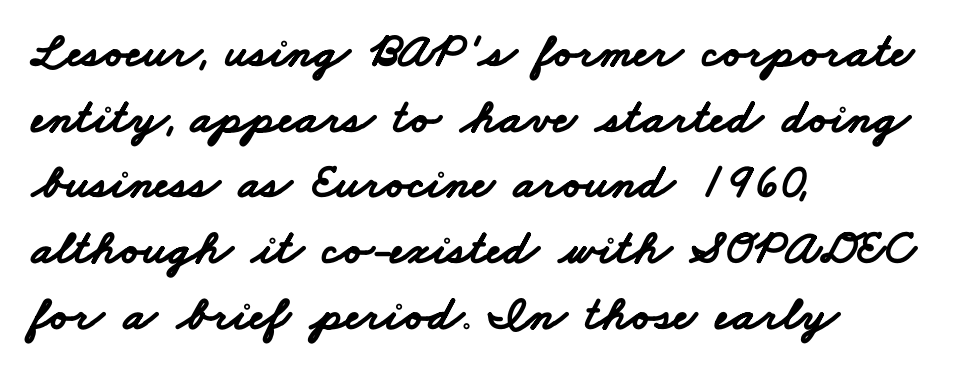
You could call the tracking neutral — neither tight nor loose. Observe the absence of serifs on each vertical stroke in this sample. Alignment: flush left. Think of a printed novel: that variable character pitch is what you see here. The foot of each line stays bare and open.
